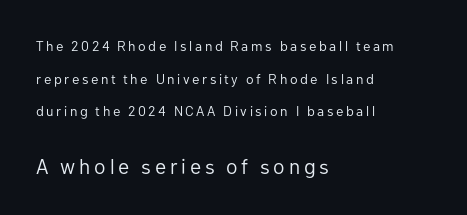
The image shows 21 px text type, upright; set left-aligned, loose line spacing (2.33x), not underlined; the second (bottom) block is 1.5x larger.
